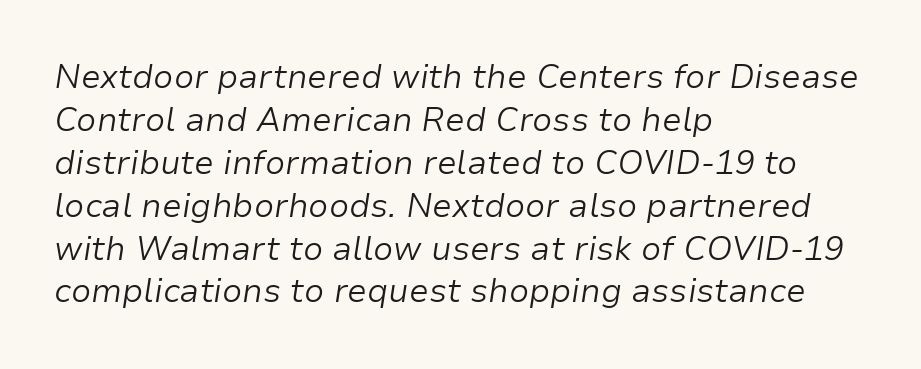
Just letters on the line, the space beneath them empty. Summary of weight: not heavy and not bold. This sample uses plain, unmodified letter spacing. A typesetter would call this proportional, since set widths differ per character. The designer left line spacing at the default. The paragraph has a hard left edge and a soft right edge.
